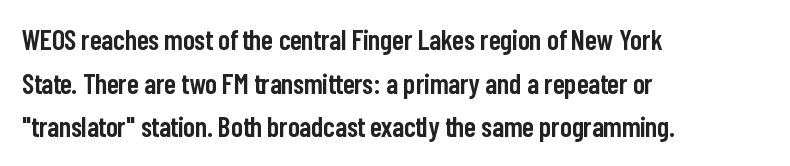
{"serif": "no", "italic": "no", "bold": "semi", "weight": "semibold", "width": "condensed", "stroke_contrast": "low", "x_height": "medium", "monospaced": "no", "underline": "no", "align": "left", "line_spacing": "normal", "line_spacing_ratio": 1.56, "letter_spacing": "normal", "letter_spacing_em": 0.0, "glyph_px": 28}
